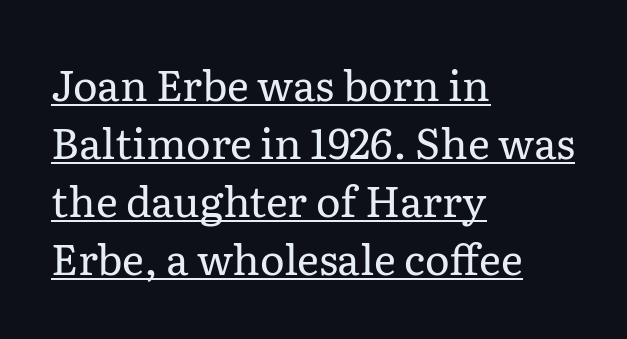
Q: Is the text bold? A: No.
Q: Is the text italic (slanted)? A: No, it is upright.
Q: Is the typeface a serif or a sans-serif typeface? A: Serif.
Q: Is the text underlined? A: Yes.
Q: How is the paragraph aligned? A: Left-aligned.
Q: Is the spacing between letters normal or unusually wide? A: Normal.
Q: Is the spacing between lines tight, normal or loose? A: Normal.
Q: Width (condensed, normal, or wide)? A: Normal.
Q: Stroke contrast? A: Low.
Q: x-height? A: Medium.
Q: Monospaced? A: No.
